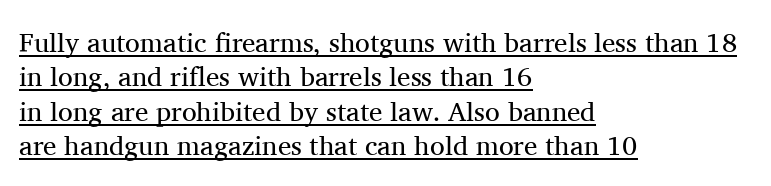
The image shows 27 px text type, upright; set left-aligned, normal line spacing (1.27x), normal letter spacing, underlined.
